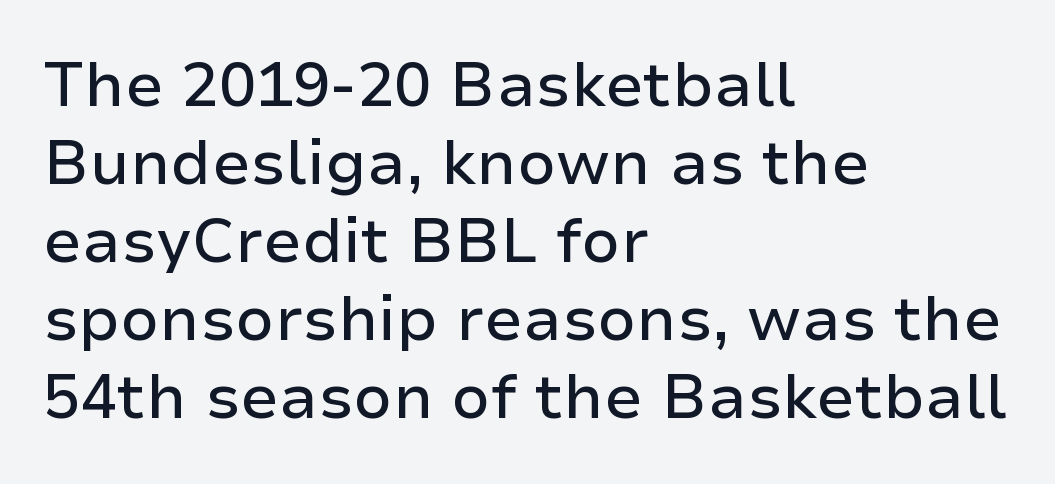
Q: Is the text italic (slanted)? A: No, it is upright.
Q: Is the typeface a serif or a sans-serif typeface? A: Sans-serif.
Q: Is the text underlined? A: No.
Q: How is the paragraph aligned? A: Left-aligned.
Q: Is the spacing between letters normal or unusually wide? A: Normal.
Q: Is the spacing between lines tight, normal or loose? A: Normal.
Q: Width (condensed, normal, or wide)? A: Normal.
Q: Stroke contrast? A: Low.
Q: x-height? A: Medium.
Q: Monospaced? A: No.
